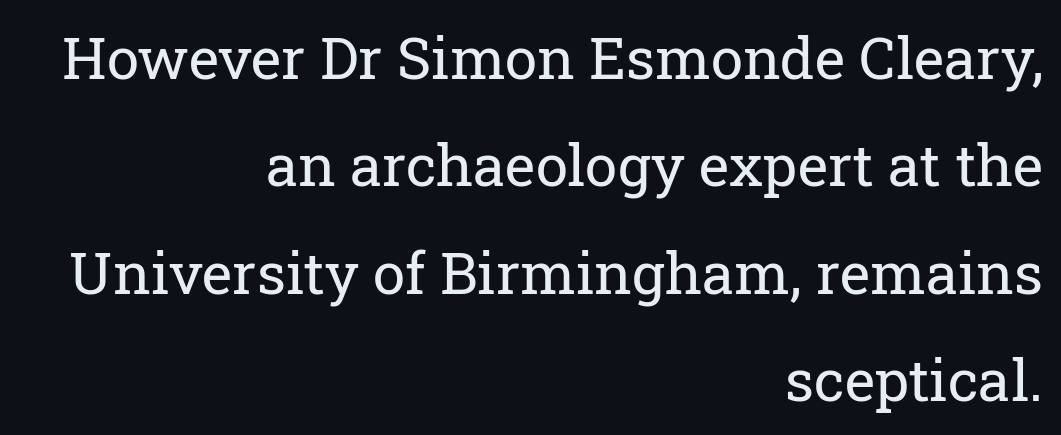
Q: Is the text bold? A: No.
Q: Is the text italic (slanted)? A: No, it is upright.
Q: Is the typeface a serif or a sans-serif typeface? A: Serif.
Q: Is the text underlined? A: No.
Q: How is the paragraph aligned? A: Right-aligned.
Q: Is the spacing between letters normal or unusually wide? A: Normal.
Q: Width (condensed, normal, or wide)? A: Normal.
Q: Stroke contrast? A: Low.
Q: x-height? A: Medium.
Q: Monospaced? A: No.
